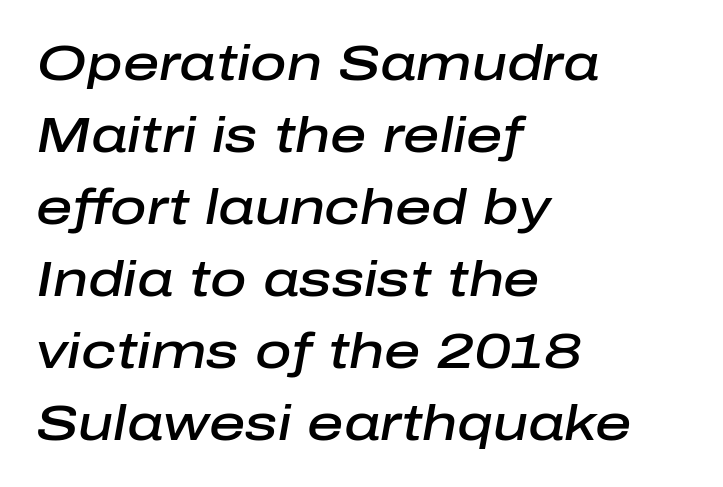
In CSS terms this would be text-align: left. Each row of text sits above clean, open space. Is the type bold? Partly — it's a semibold, heavier than regular but not fully bold. Each word holds together tightly as a unit, with standard inter-letter gaps. Emphasis-style slanted type is in use. These lines are rendered in a variable-pitch font.
